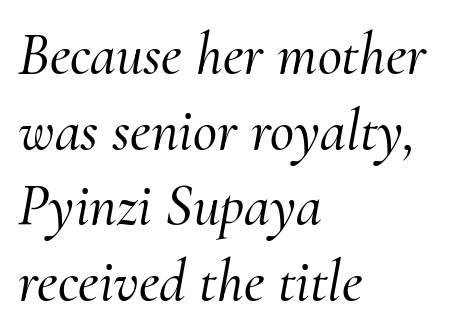
{"serif": "yes", "italic": "yes", "lean": "right", "slant_degrees": 10, "width": "normal", "stroke_contrast": "medium", "x_height": "small", "monospaced": "no", "underline": "no", "align": "left", "line_spacing": "normal", "line_spacing_ratio": 1.28, "letter_spacing": "normal", "letter_spacing_em": 0.0, "glyph_px": 59}
